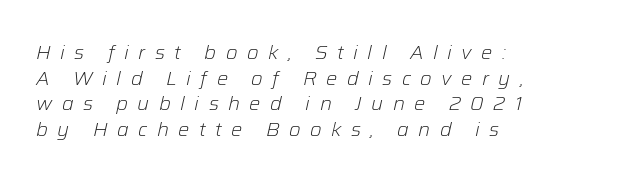
Quick note: underline off. Is the stroke heavy? The answer is a plain regular-or-lighter. Leading: standard. Visually the block forms a straight wall on the left and a jagged coastline on the right.
